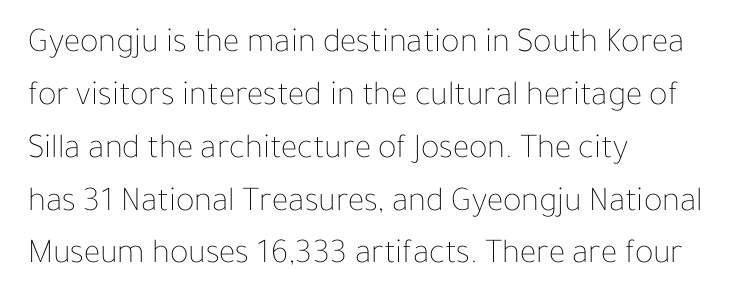
The letters sit at their default tracking, neither squeezed nor spread. The font's upright variant was chosen for this text. These lines are set flush left with a ragged right edge. Is this a fixed-width face? No — the glyphs have proportional, varying widths.
